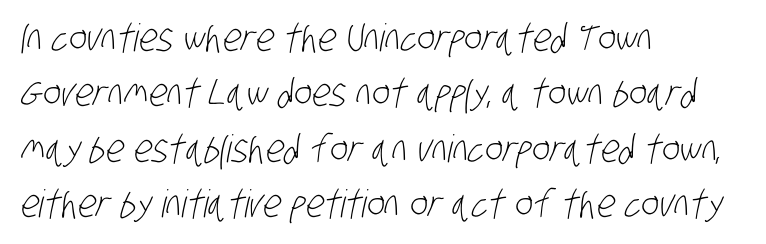
Q: Is the text bold? A: No.
Q: Is the typeface a serif or a sans-serif typeface? A: Sans-serif.
Q: Is the text underlined? A: No.
Q: How is the paragraph aligned? A: Left-aligned.
Q: Is the spacing between letters normal or unusually wide? A: Normal.
Q: Is the spacing between lines tight, normal or loose? A: Normal.
Q: Width (condensed, normal, or wide)? A: Condensed.
Q: Stroke contrast? A: Low.
Q: x-height? A: Large.
Q: Monospaced? A: No.
